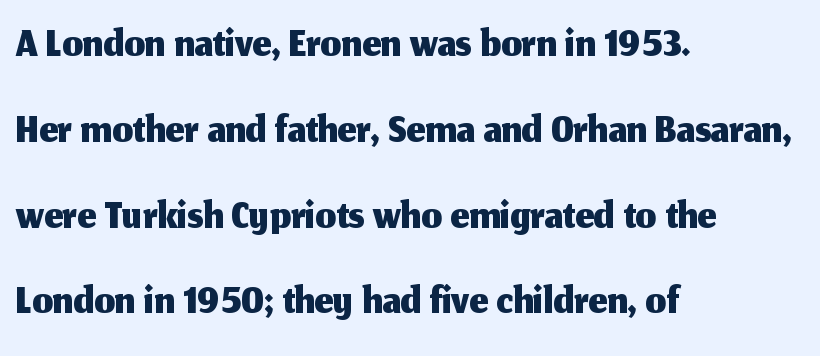
{"serif": "no", "italic": "no", "width": "normal", "stroke_contrast": "medium", "x_height": "medium", "monospaced": "no", "underline": "no", "align": "left", "line_spacing": "normal", "line_spacing_ratio": 1.32, "letter_spacing": "normal", "letter_spacing_em": 0.0, "glyph_px": 65}
